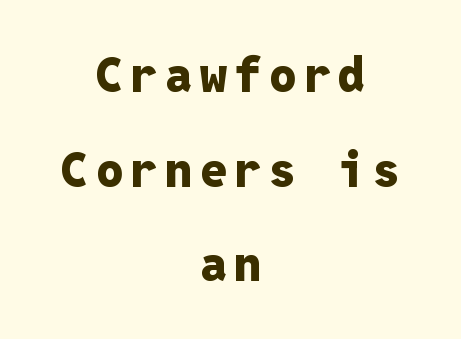
The image shows 48 px heavy sans-serif type, upright, monospaced; set centered, loose line spacing (1.97x), not underlined; low stroke contrast and a medium x-height.
